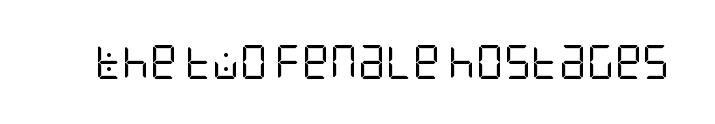
{"serif": "no", "italic": "no", "bold": "no", "weight": "regular", "width": "condensed", "stroke_contrast": "low", "x_height": "large", "underline": "no", "letter_spacing": "normal", "letter_spacing_em": 0.0, "glyph_px": 34}
